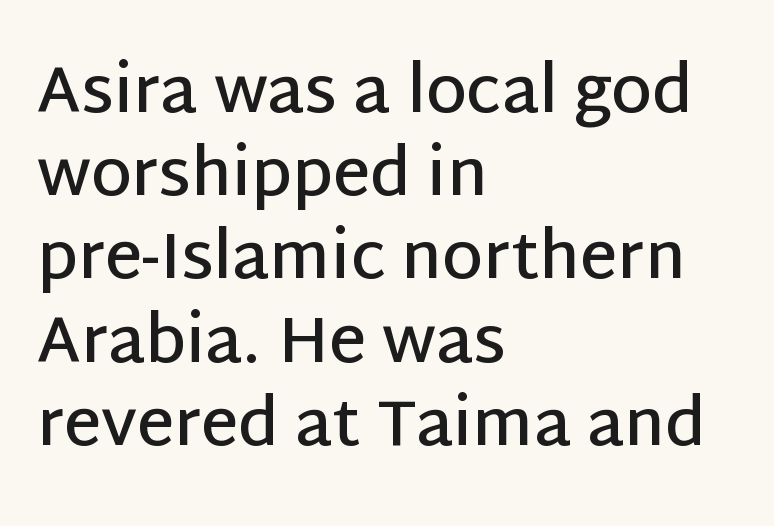
The image shows 65 px semibold sans-serif type, upright; set left-aligned, normal line spacing (1.28x), normal letter spacing, not underlined; low stroke contrast and a large x-height.
